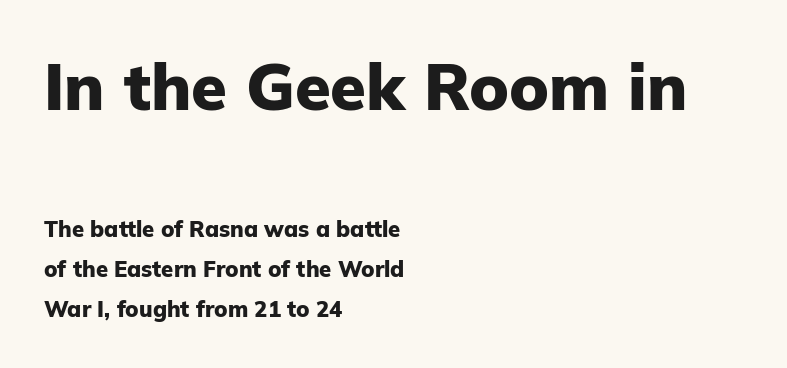
The image shows 65 px heavy sans-serif type, upright; set left-aligned, line spacing 1.82x, normal letter spacing, not underlined; the first (top) block is 2.95x larger; low stroke contrast and a medium x-height.
